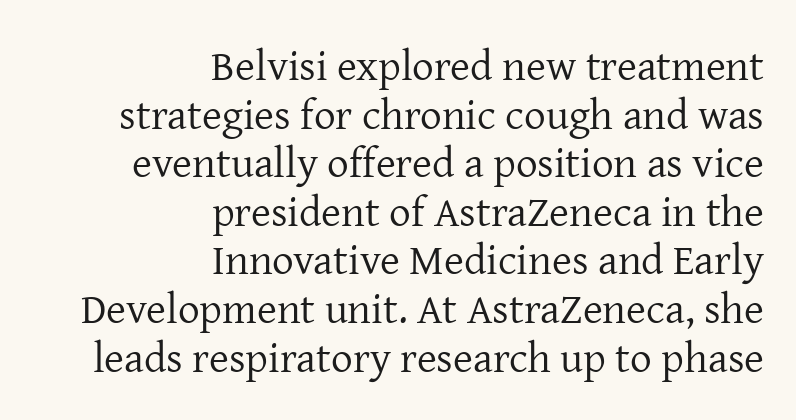
Q: Is the text bold? A: No.
Q: Is the text italic (slanted)? A: No, it is upright.
Q: Is the typeface a serif or a sans-serif typeface? A: Serif.
Q: Is the text underlined? A: No.
Q: How is the paragraph aligned? A: Right-aligned.
Q: Is the spacing between letters normal or unusually wide? A: Normal.
Q: Is the spacing between lines tight, normal or loose? A: Tight.
Q: Width (condensed, normal, or wide)? A: Normal.
Q: Stroke contrast? A: Low.
Q: x-height? A: Medium.
Q: Monospaced? A: No.
